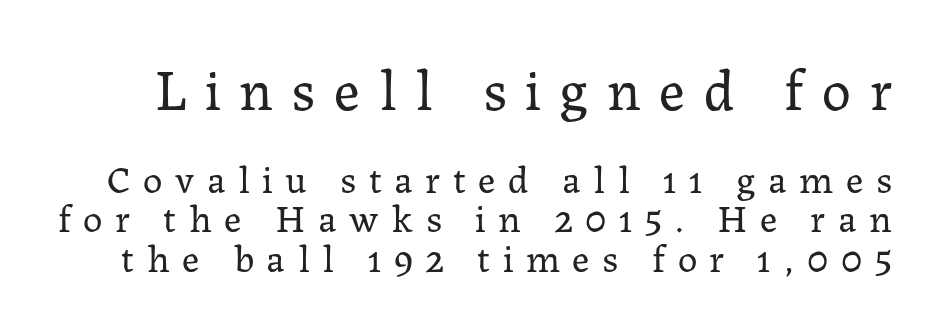
{"serif": "yes", "italic": "no", "bold": "no", "weight": "regular", "width": "normal", "stroke_contrast": "low", "x_height": "medium", "monospaced": "no", "underline": "no", "line_spacing": "tight", "line_spacing_ratio": 1.01, "letter_spacing": "wide", "letter_spacing_em": 0.32, "larger_block": "first", "size_ratio": 1.49, "glyph_px": 58}
